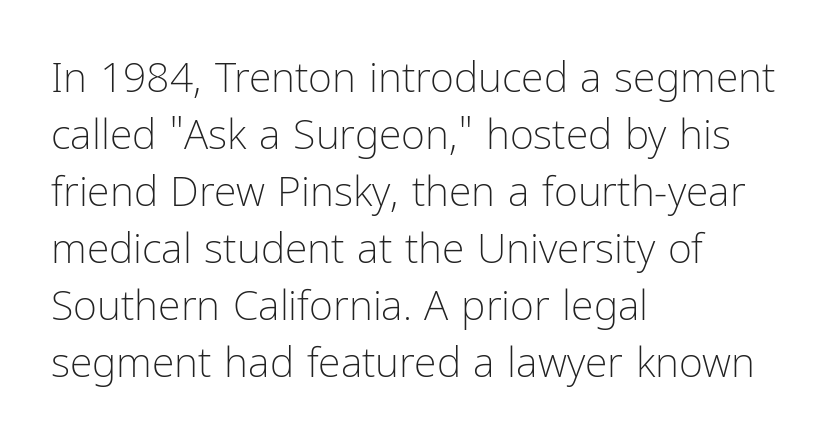
{"serif": "no", "italic": "no", "bold": "no", "weight": "light", "width": "condensed", "stroke_contrast": "low", "x_height": "medium", "monospaced": "no", "underline": "no", "align": "left", "line_spacing": "normal", "line_spacing_ratio": 1.39, "letter_spacing": "normal", "letter_spacing_em": 0.0, "glyph_px": 41}
